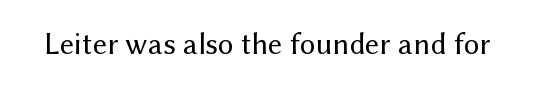
The glyphs in this specimen are sans serif. The passage shown is typed in a proportional face where columns would drift. A clean baseline with only descenders dipping below it. A light-to-regular cut is what we see here.
